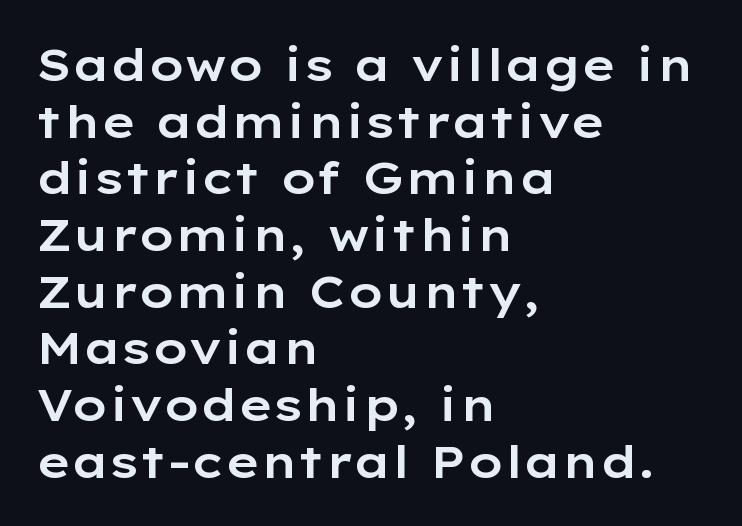
The image shows 45 px wide sans-serif type, upright; set left-aligned, normal line spacing (1.26x), normal letter spacing, not underlined; low stroke contrast and a medium x-height.
